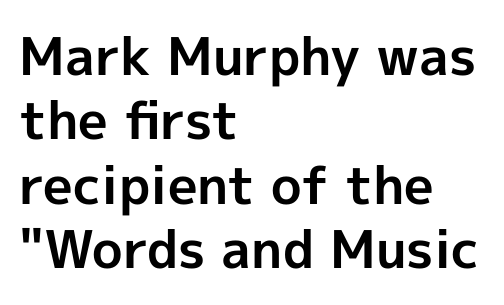
{"serif": "no", "italic": "no", "bold": "yes", "weight": "bold", "width": "normal", "x_height": "medium", "monospaced": "no", "underline": "no", "align": "left", "line_spacing_ratio": 1.24, "letter_spacing": "normal", "letter_spacing_em": 0.0, "glyph_px": 52}
